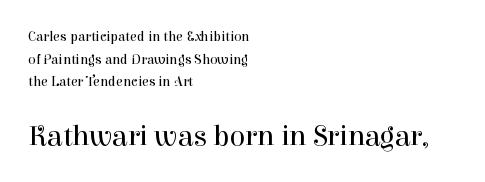
In terms of posture, this sample is upright. The space beneath each line is pristine and unruled. Is there much room between lines? A standard amount, neither cramped nor airy. In terms of letterform style, serifs are clearly present. The face looks like a standard text weight, possibly lighter. One-word summary of the alignment: left.
